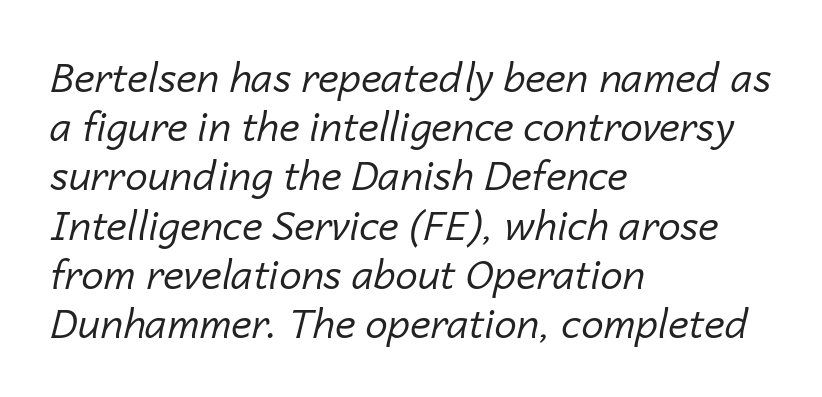
{"italic": "yes", "lean": "right", "slant_degrees": 14, "bold": "no", "weight": "regular", "width": "normal", "stroke_contrast": "low", "x_height": "medium", "monospaced": "no", "underline": "no", "align": "left", "line_spacing_ratio": 1.23, "letter_spacing": "normal", "letter_spacing_em": 0.0, "glyph_px": 40}
